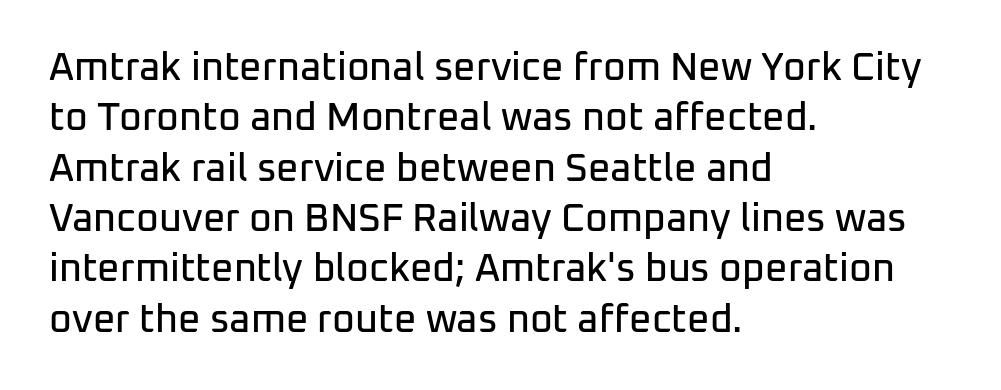
The passage shown is not underscored anywhere. These lines are rendered in a variable-pitch font. Letterform terminals end flat and unadorned throughout the passage. Line beginnings align vertically; line endings do not. You could call the tracking neutral — neither tight nor loose.
